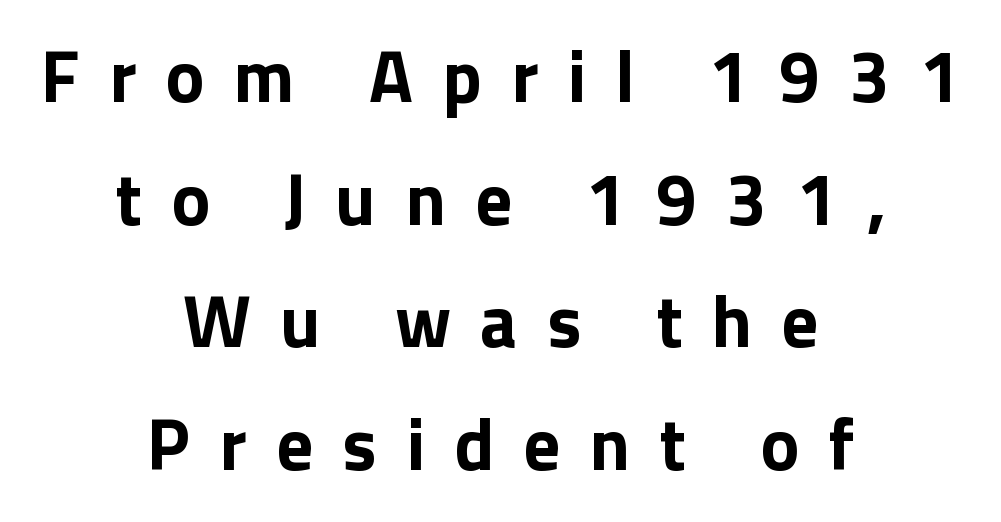
The rendering uses natural spacing where letterforms have individual widths. Ascenders rise straight up at ninety degrees. Set as a true bold cut, around the 700 mark. Stroke terminals: plain, sans-serif.
